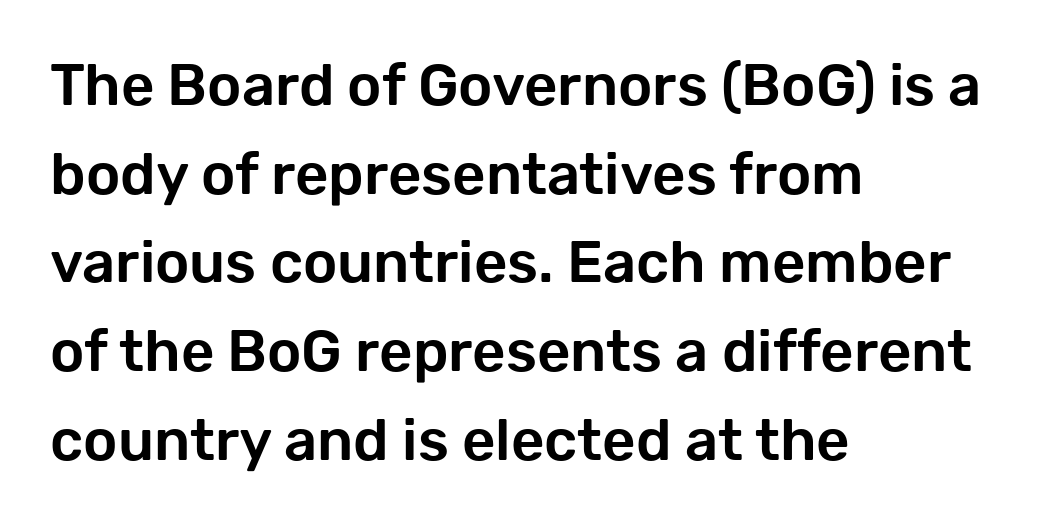
{"serif": "no", "italic": "no", "width": "normal", "stroke_contrast": "low", "x_height": "medium", "monospaced": "no", "underline": "no", "align": "left", "line_spacing": "normal", "line_spacing_ratio": 1.53, "letter_spacing": "normal", "letter_spacing_em": 0.0, "glyph_px": 58}
